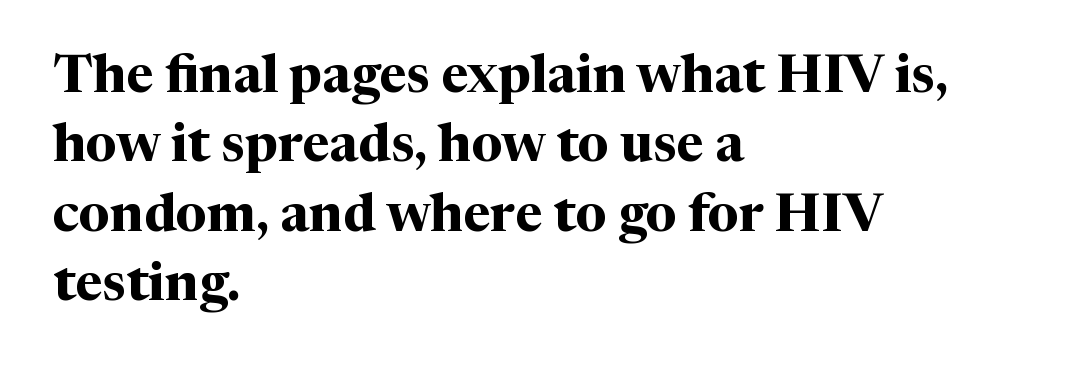
The image shows 53 px bold serif type, upright; set left-aligned, normal line spacing (1.31x), normal letter spacing, not underlined; medium stroke contrast and a medium x-height.
